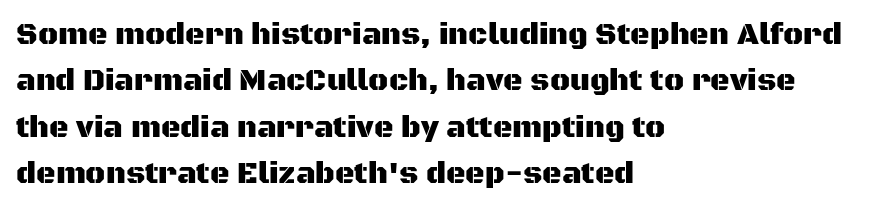
The face used here is proportionally spaced, like ordinary book or web type. No word sits above an underline. The typesetter chose a ragged-right arrangement here. Horizontal bands of white between lines are of average thickness. There is no visible air inserted between adjacent glyphs. Classification — sans serif.
